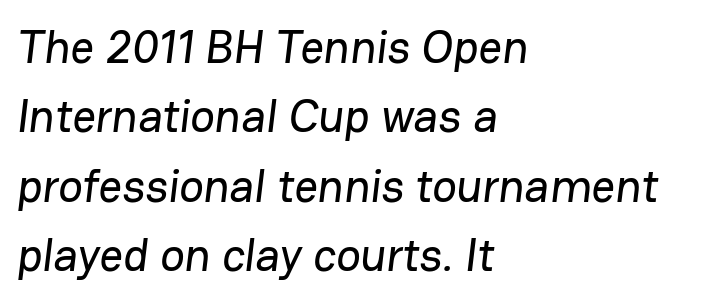
The image shows 46 px sans-serif type; set left-aligned, normal line spacing (1.51x), normal letter spacing, not underlined; low stroke contrast and a medium x-height.
